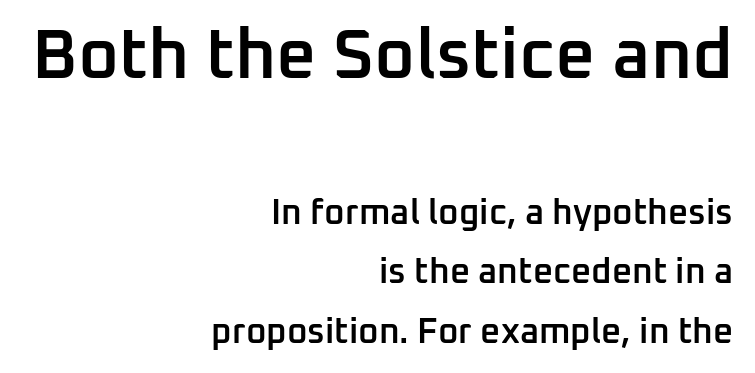
The image shows 70 px semibold sans-serif type, upright; set right-aligned, normal line spacing (1.69x), normal letter spacing, not underlined; the first (top) block is 2.0x larger; low stroke contrast and a medium x-height.
